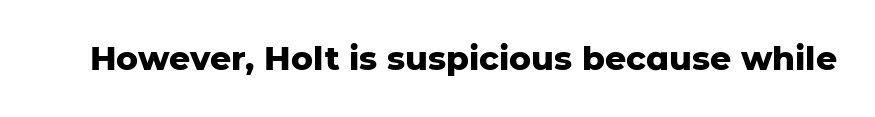
Q: Is the text bold? A: Yes.
Q: Is the text italic (slanted)? A: No, it is upright.
Q: Is the typeface a serif or a sans-serif typeface? A: Sans-serif.
Q: Is the text underlined? A: No.
Q: Is the spacing between letters normal or unusually wide? A: Normal.
Q: Width (condensed, normal, or wide)? A: Normal.
Q: Stroke contrast? A: Low.
Q: x-height? A: Medium.
Q: Monospaced? A: No.
